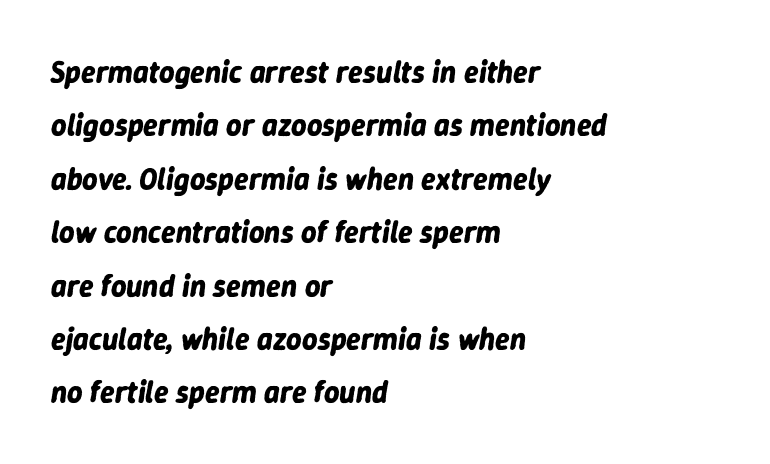
The image shows 30 px bold type, italic (leaning right); set left-aligned, line spacing 1.78x, normal letter spacing, not underlined; low stroke contrast and a medium x-height.
